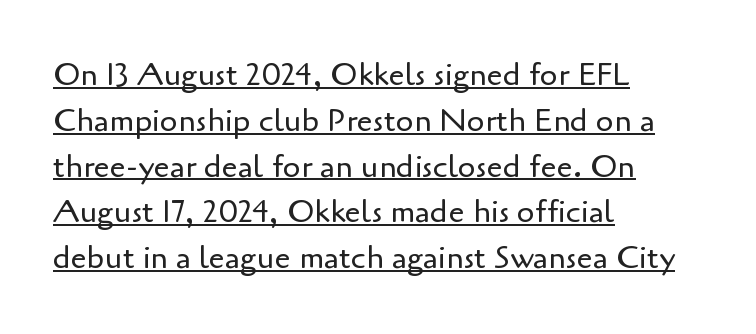
A continuous stroke trails under the words, as in a hyperlink. The face used here is rendered with its standard letterfit. This is roman type, the default non-slanted kind. Regular leading. The lines are quadded left. Examine the stroke ends and you'll find no serifs.
